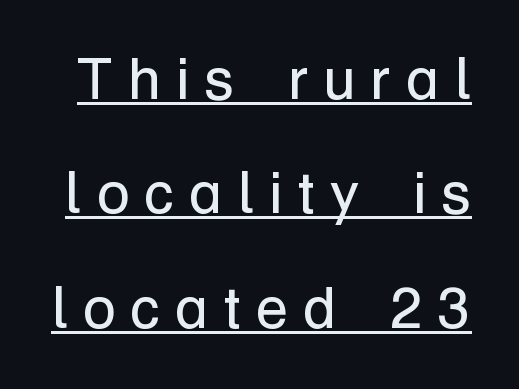
{"serif": "no", "italic": "no", "bold": "no", "weight": "regular", "width": "normal", "stroke_contrast": "low", "x_height": "medium", "monospaced": "no", "underline": "yes", "line_spacing": "loose", "line_spacing_ratio": 1.94, "letter_spacing": "wide", "letter_spacing_em": 0.26, "glyph_px": 59}
